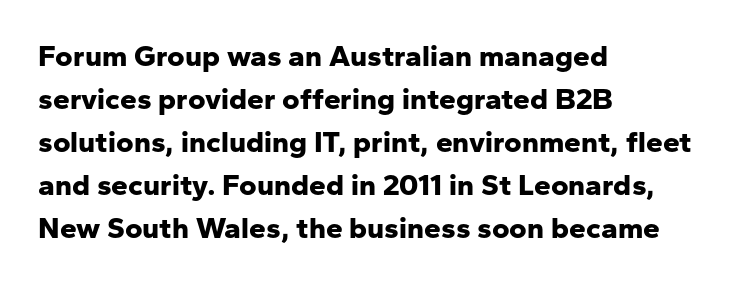
{"serif": "no", "italic": "no", "bold": "yes", "weight": "bold", "width": "normal", "stroke_contrast": "low", "x_height": "medium", "monospaced": "no", "underline": "no", "align": "left", "line_spacing": "normal", "line_spacing_ratio": 1.43, "letter_spacing": "normal", "letter_spacing_em": 0.0, "glyph_px": 30}
